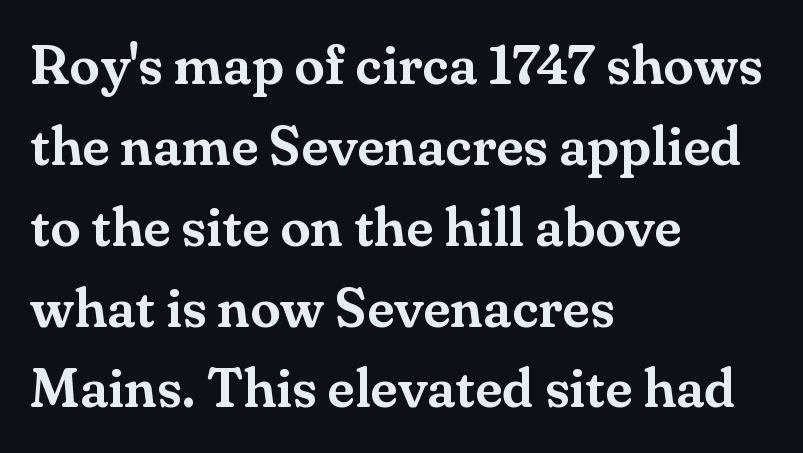
The image shows 55 px serif type, upright; set left-aligned, normal line spacing (1.47x), normal letter spacing, not underlined; medium stroke contrast and a small x-height.
